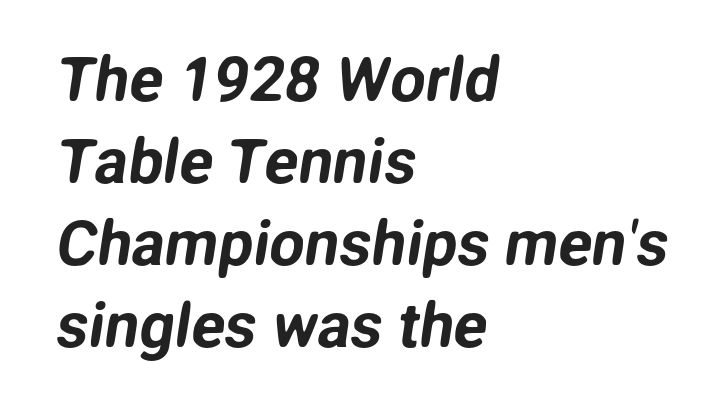
Q: Is the typeface a serif or a sans-serif typeface? A: Sans-serif.
Q: Is the text underlined? A: No.
Q: How is the paragraph aligned? A: Left-aligned.
Q: Is the spacing between letters normal or unusually wide? A: Normal.
Q: Is the spacing between lines tight, normal or loose? A: Normal.
Q: Width (condensed, normal, or wide)? A: Normal.
Q: Stroke contrast? A: Low.
Q: x-height? A: Medium.
Q: Monospaced? A: No.
